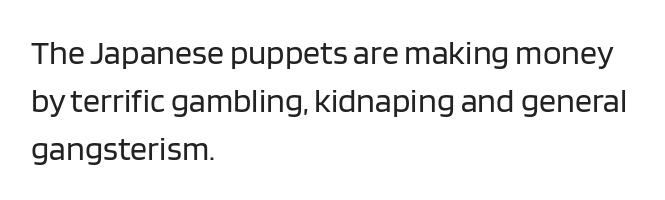
Q: Is the text bold? A: No.
Q: Is the text italic (slanted)? A: No, it is upright.
Q: Is the typeface a serif or a sans-serif typeface? A: Sans-serif.
Q: Is the text underlined? A: No.
Q: How is the paragraph aligned? A: Left-aligned.
Q: Is the spacing between letters normal or unusually wide? A: Normal.
Q: Is the spacing between lines tight, normal or loose? A: Normal.
Q: Width (condensed, normal, or wide)? A: Normal.
Q: Stroke contrast? A: Low.
Q: x-height? A: Large.
Q: Monospaced? A: No.
